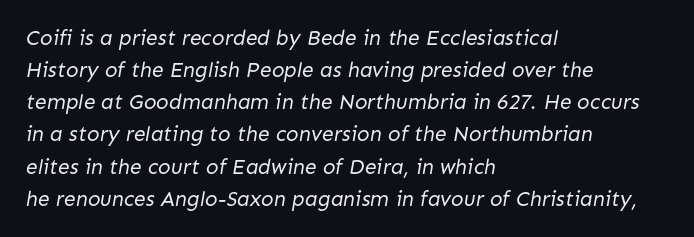
{"bold": "no", "underline": "no", "align": "left", "line_spacing": "normal", "line_spacing_ratio": 1.53, "letter_spacing": "normal", "letter_spacing_em": 0.0, "glyph_px": 21}
